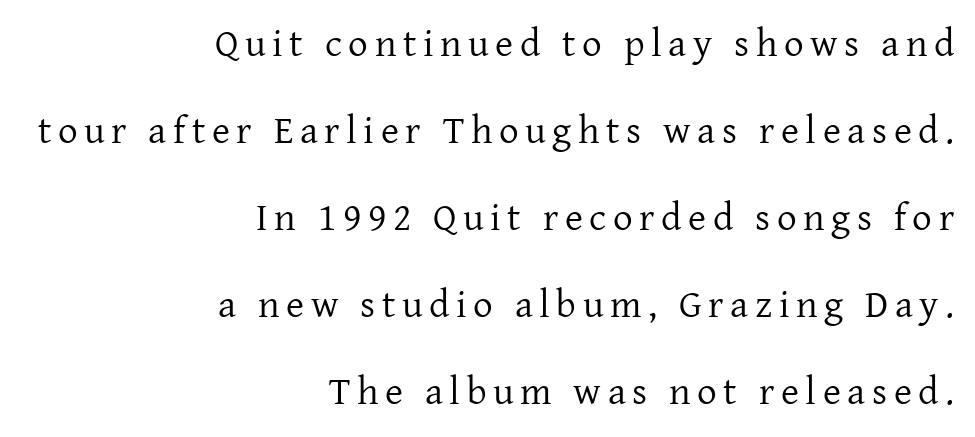
The image shows 39 px regular-weight serif type, upright; set right-aligned, loose line spacing (2.23x), not underlined; low stroke contrast and a medium x-height.
